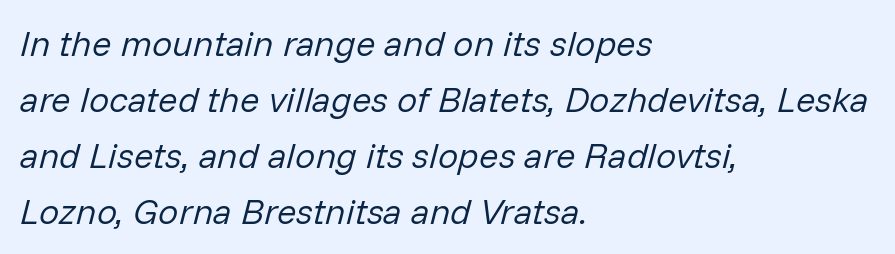
Slant detected: the letters are inclined. You could not count columns in this text — the font is proportionally spaced. Bare-footed words on every line. The passage shown stacks its lines at a standard gap.
